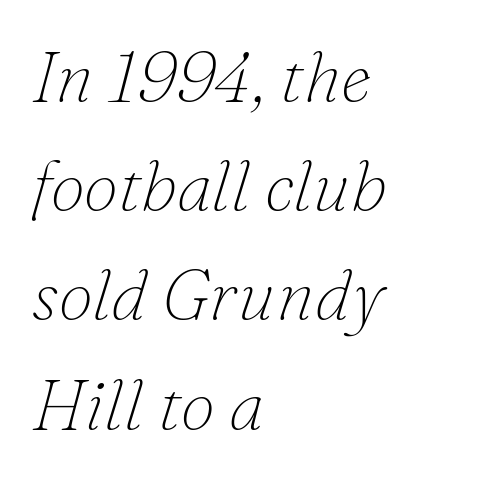
{"serif": "yes", "italic": "yes", "lean": "right", "slant_degrees": 16, "bold": "no", "weight": "thin", "width": "normal", "stroke_contrast": "low", "x_height": "small", "monospaced": "no", "underline": "no", "align": "left", "line_spacing": "normal", "line_spacing_ratio": 1.56, "letter_spacing": "normal", "letter_spacing_em": 0.0, "glyph_px": 70}
